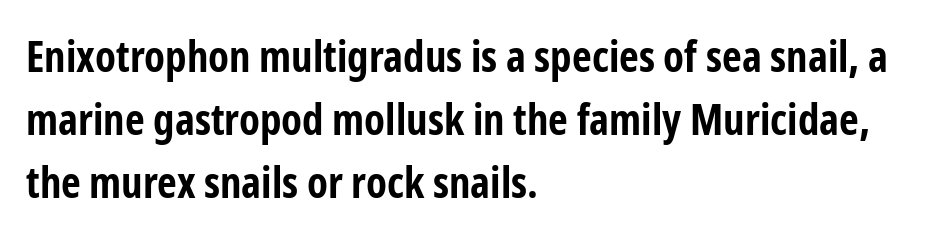
The image shows 43 px bold, condensed sans-serif type, upright; set left-aligned, normal line spacing (1.46x), normal letter spacing, not underlined; low stroke contrast and a medium x-height.
